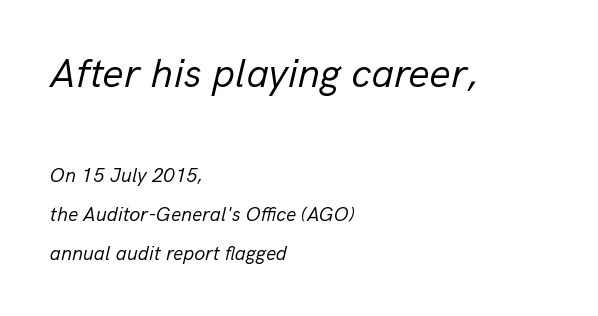
{"italic": "yes", "lean": "right", "slant_degrees": 13, "bold": "no", "weight": "regular", "width": "normal", "stroke_contrast": "low", "x_height": "medium", "monospaced": "no", "underline": "no", "align": "left", "line_spacing": "loose", "line_spacing_ratio": 1.95, "letter_spacing": "normal", "letter_spacing_em": 0.0, "larger_block": "first", "size_ratio": 2.05, "glyph_px": 41}
